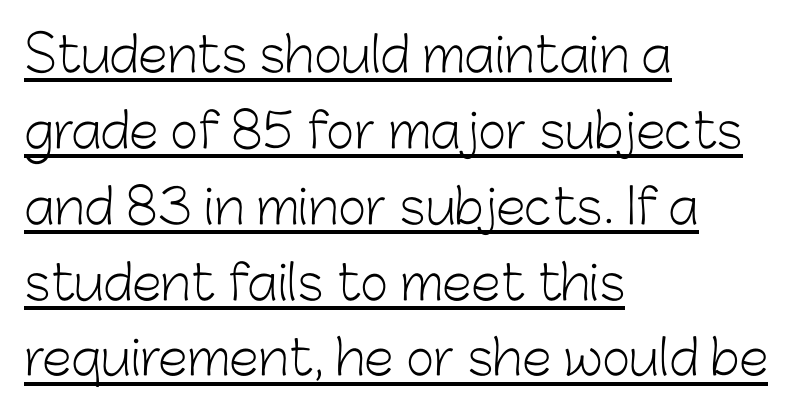
{"serif": "no", "italic": "no", "bold": "no", "weight": "light", "width": "normal", "stroke_contrast": "low", "x_height": "medium", "monospaced": "no", "underline": "yes", "align": "left", "line_spacing": "normal", "line_spacing_ratio": 1.58, "letter_spacing": "normal", "letter_spacing_em": 0.0, "glyph_px": 48}
